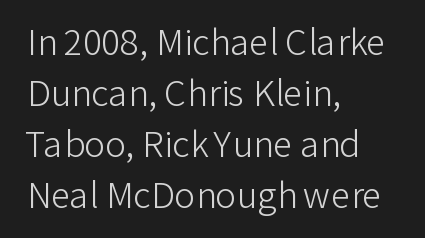
The font's upright variant was chosen for this text. Alignment: flush left. Stroke terminals: plain, sans-serif. These lines sit exactly where default settings would place them. The characters are drawn with everyday or finer stroke widths. The baseline area is clear.
